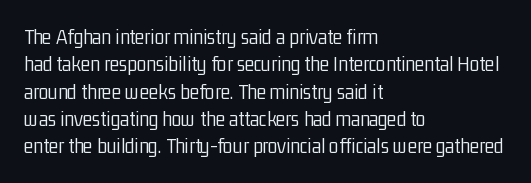
The image shows 22 px text type, upright; set left-aligned, line spacing 1.24x, normal letter spacing, not underlined.
